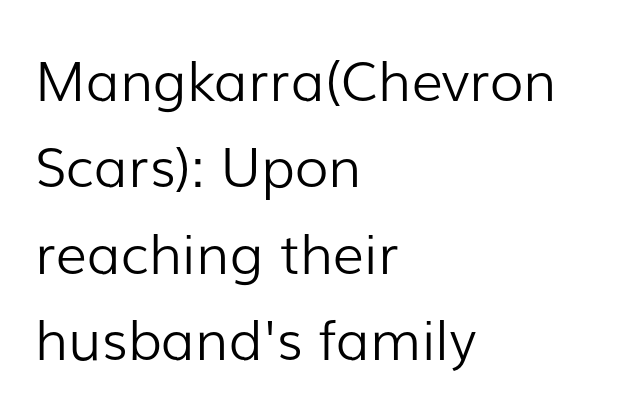
The image shows 55 px light sans-serif type, upright; set left-aligned, normal line spacing (1.57x), normal letter spacing, not underlined; low stroke contrast and a medium x-height.
